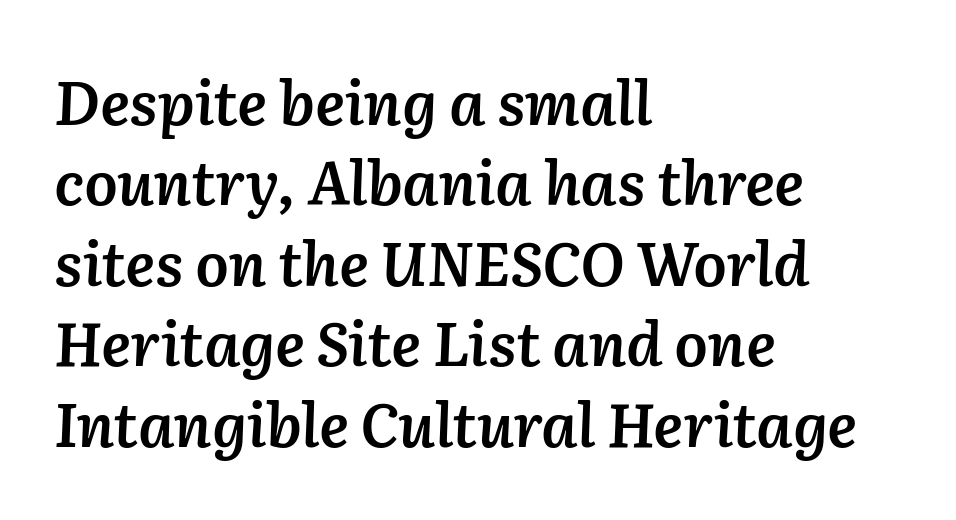
Q: Is the text bold? A: Semi-bold.
Q: Is the text italic (slanted)? A: Yes, it leans right by about 2 degrees.
Q: Is the text underlined? A: No.
Q: How is the paragraph aligned? A: Left-aligned.
Q: Is the spacing between letters normal or unusually wide? A: Normal.
Q: Is the spacing between lines tight, normal or loose? A: Normal.
Q: Width (condensed, normal, or wide)? A: Normal.
Q: Stroke contrast? A: Low.
Q: x-height? A: Medium.
Q: Monospaced? A: No.
